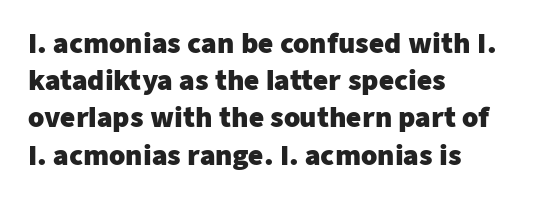
{"italic": "no", "bold": "yes", "underline": "no", "align": "left", "line_spacing": "normal", "line_spacing_ratio": 1.43, "letter_spacing": "normal", "letter_spacing_em": 0.0, "glyph_px": 26}
